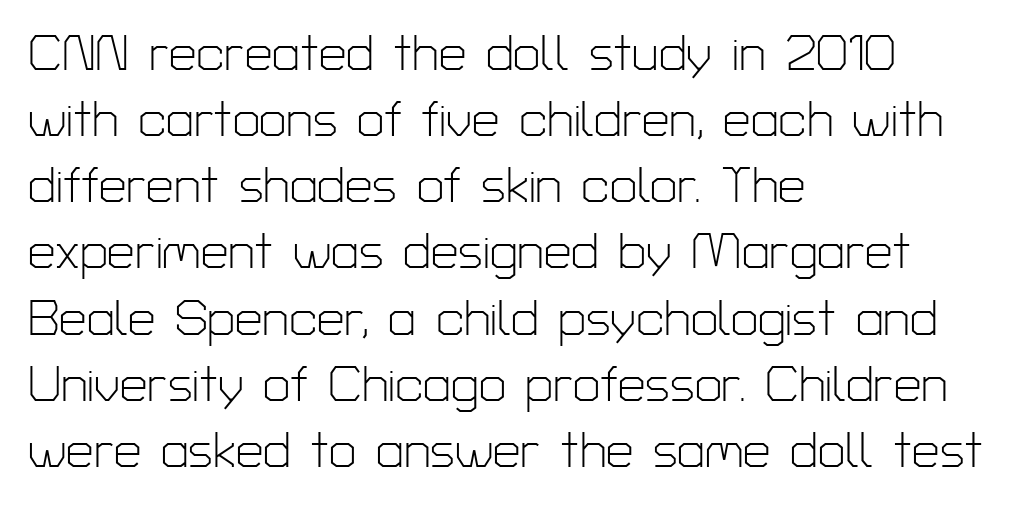
The image shows 49 px light sans-serif type, upright; set left-aligned, normal line spacing (1.35x), normal letter spacing, not underlined; low stroke contrast and a medium x-height.
